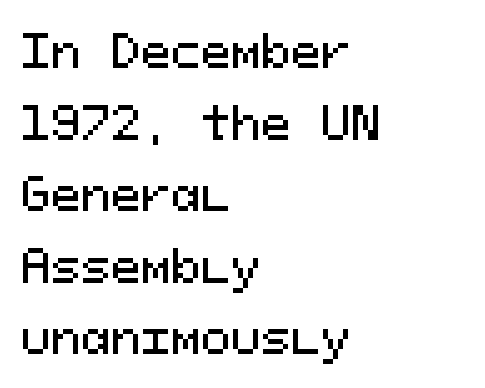
Note the uniform advance width — an 'i' takes as much space as an 'm'. Honestly, the row spacing looks completely unremarkable. No feet cap the strokes, marking this as sans-serif type. The axis of the letterforms is exactly vertical.
